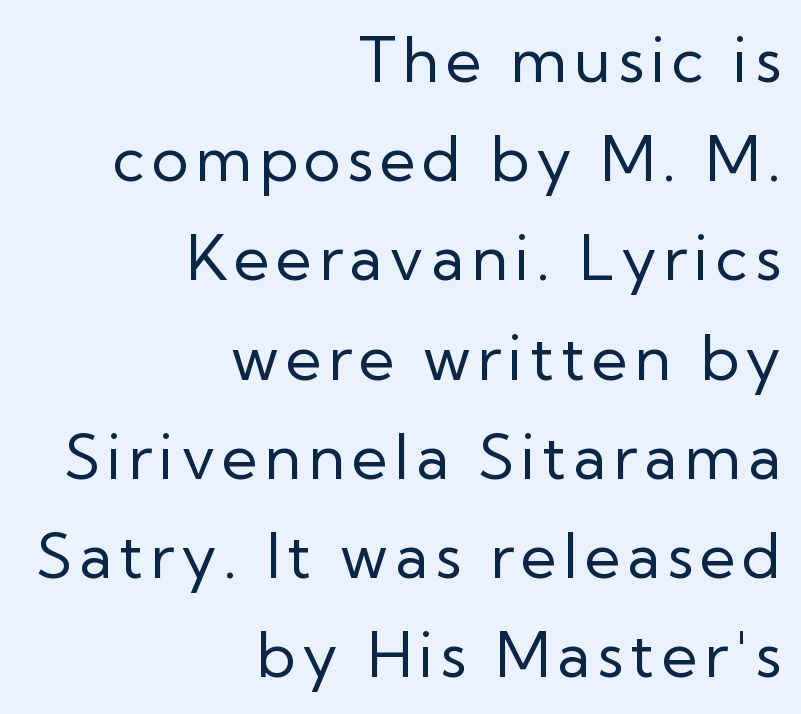
The image shows 62 px regular-weight sans-serif type, upright; set right-aligned, normal line spacing (1.6x), not underlined; low stroke contrast and a medium x-height.
